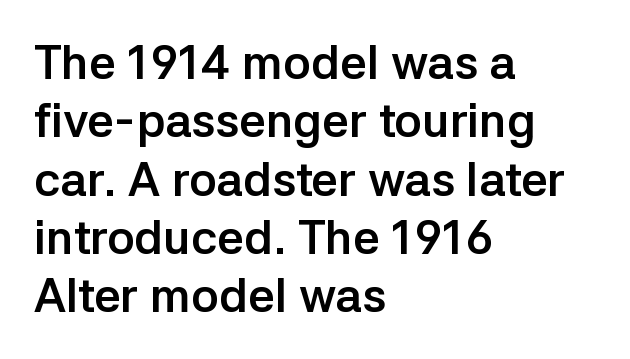
Caption: standard tracking, unaltered. Are there feet on the stems? There aren't — it's a sans. Looks like regular typesetting: each glyph gets only the width it needs. Compared with a centered layout, this one pins lines to the left instead. Emphasis by weight is at full strength: bold. Type without underlining.
